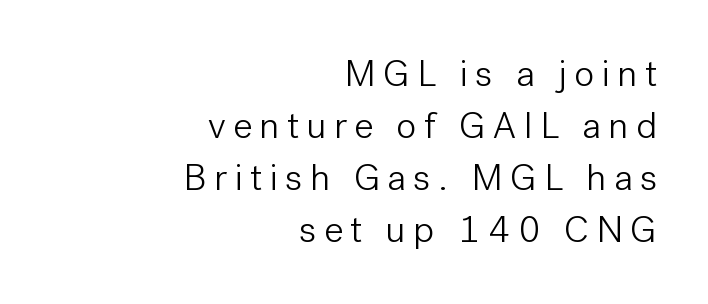
Q: Is the text bold? A: No.
Q: Is the text italic (slanted)? A: No, it is upright.
Q: Is the typeface a serif or a sans-serif typeface? A: Sans-serif.
Q: Is the text underlined? A: No.
Q: How is the paragraph aligned? A: Right-aligned.
Q: Is the spacing between lines tight, normal or loose? A: Normal.
Q: Width (condensed, normal, or wide)? A: Normal.
Q: Stroke contrast? A: Low.
Q: x-height? A: Medium.
Q: Monospaced? A: No.
